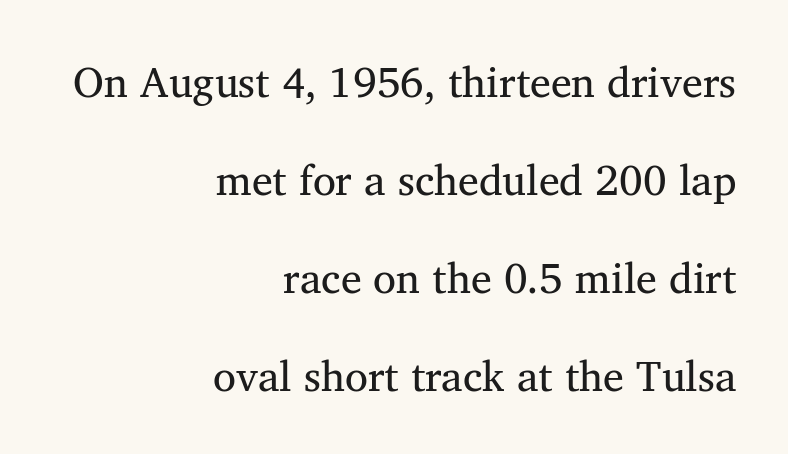
{"serif": "yes", "italic": "no", "bold": "no", "weight": "regular", "width": "normal", "stroke_contrast": "medium", "x_height": "medium", "monospaced": "no", "underline": "no", "align": "right", "line_spacing": "loose", "line_spacing_ratio": 2.33, "letter_spacing": "normal", "letter_spacing_em": 0.0, "glyph_px": 42}
